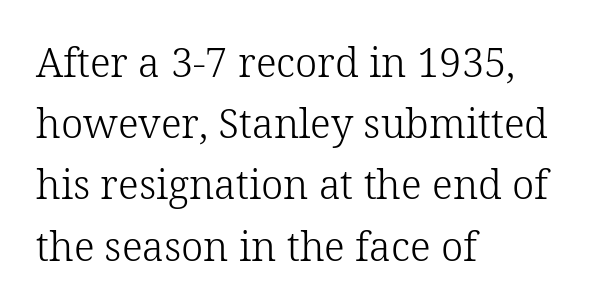
Q: Is the text bold? A: No.
Q: Is the text italic (slanted)? A: No, it is upright.
Q: Is the typeface a serif or a sans-serif typeface? A: Serif.
Q: Is the text underlined? A: No.
Q: How is the paragraph aligned? A: Left-aligned.
Q: Is the spacing between letters normal or unusually wide? A: Normal.
Q: Is the spacing between lines tight, normal or loose? A: Normal.
Q: Width (condensed, normal, or wide)? A: Normal.
Q: Stroke contrast? A: Low.
Q: x-height? A: Medium.
Q: Monospaced? A: No.
